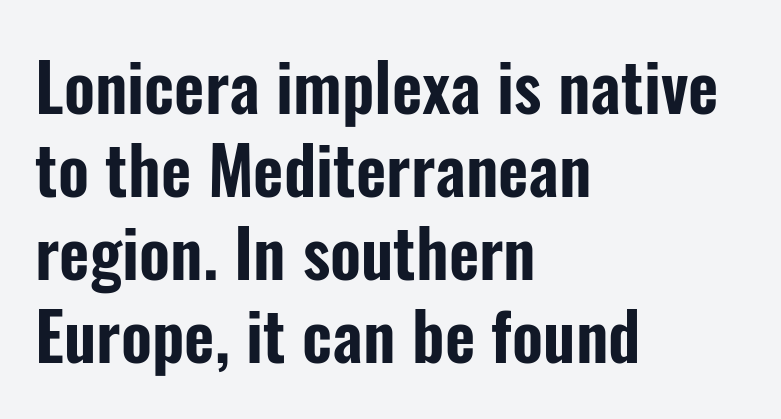
Honestly, the letter spacing is just normal — you wouldn't notice it. This rendering uses left alignment, leaving the right contour irregular. Bare-footed words on every line. Type style note: lacks serifs. Leading: standard.
